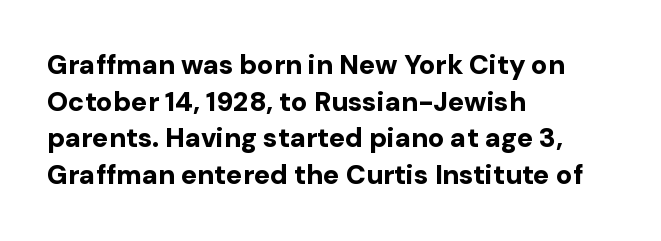
Casual observation: everything's shoved over to the left. Look at the tracking — it's just the regular setting, nothing added. The rendering uses a moderate line-height, typical for paragraphs. Decoration check: the copy has no underline. The face used here has the dense, thick strokes of a bold. The typography opts for an upright posture over an oblique one.
